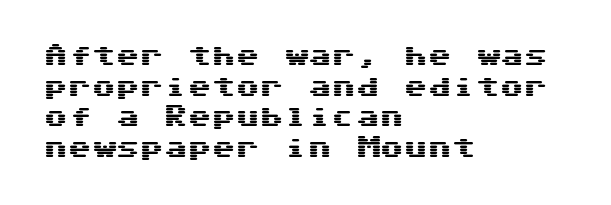
These lines stack with their left ends in a neat column. This sample uses plain, unmodified letter spacing. Rows of type keep a routine distance in the vertical direction. The glyphs are unaccompanied by any horizontal stroke below them. Vertical strokes here are truly vertical.
